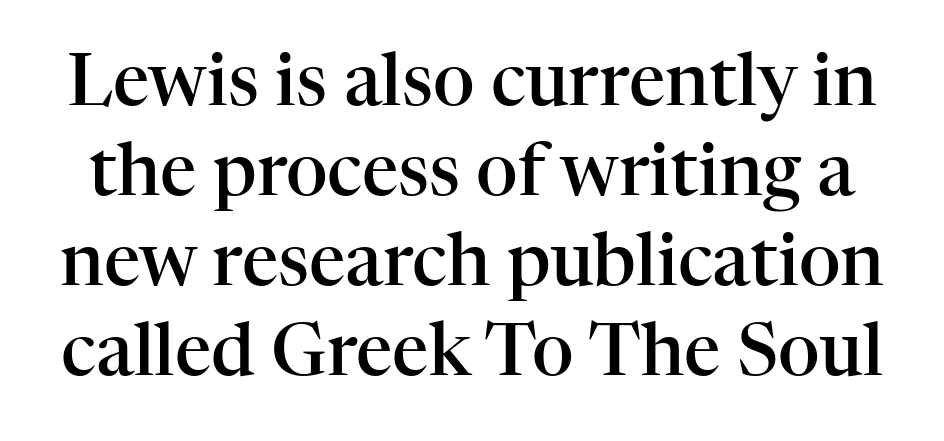
Caption: standard tracking, unaltered. This is the regular roman posture of the typeface. Look at the bottom of the vertical strokes: they flare into serifs here. The gap between lines stays unmarked.
